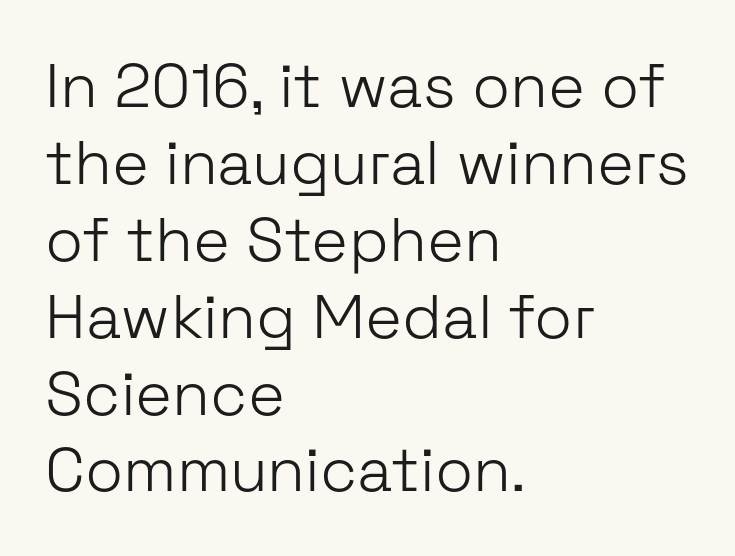
{"serif": "no", "italic": "no", "bold": "no", "weight": "light", "width": "normal", "stroke_contrast": "low", "x_height": "medium", "monospaced": "no", "underline": "no", "align": "left", "line_spacing_ratio": 1.24, "letter_spacing": "normal", "letter_spacing_em": 0.0, "glyph_px": 62}
